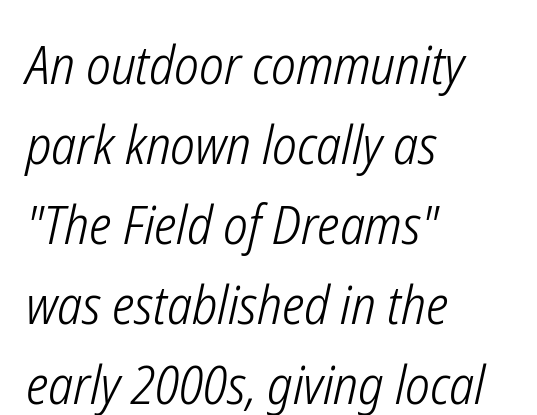
The image shows 54 px light, condensed type, italic (leaning right); set left-aligned, normal line spacing (1.48x), normal letter spacing, not underlined; low stroke contrast and a medium x-height.
